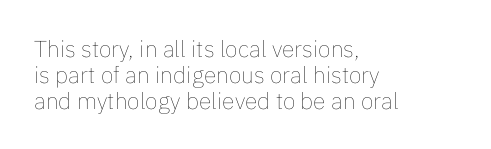
{"italic": "no", "bold": "no", "underline": "no", "align": "left", "line_spacing": "tight", "line_spacing_ratio": 1.12, "letter_spacing": "normal", "letter_spacing_em": 0.0, "glyph_px": 23}
